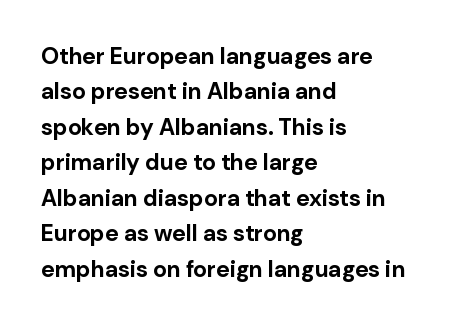
The strip under each line holds only bare page. The designer left line spacing at the default. Typeset ragged right — the left edge is the straight one. Heavy-handed strokes throughout: this text is bold.
